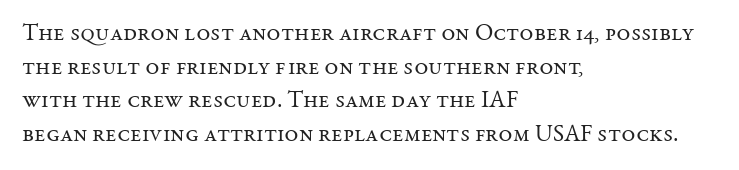
The image shows 24 px text type, upright; set left-aligned, normal line spacing (1.4x), normal letter spacing, not underlined.
